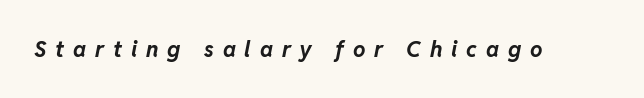
Q: Is the text bold? A: Yes.
Q: Is the text italic (slanted)? A: Yes, it leans right by about 11 degrees.
Q: Is the text underlined? A: No.
Q: Is the spacing between letters normal or unusually wide? A: Unusually wide.
